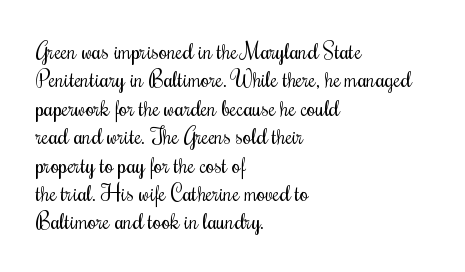
The image shows 22 px text type; set left-aligned, normal line spacing (1.29x), normal letter spacing, not underlined.
